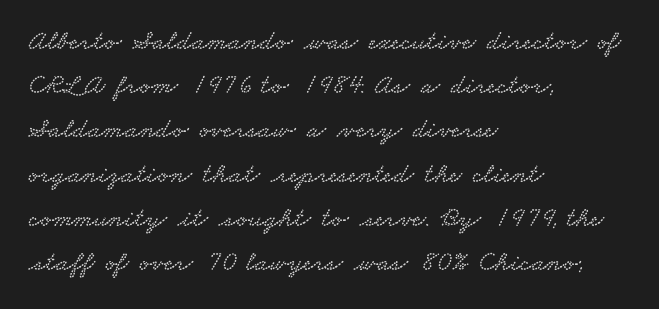
The rows are spaced the way most documents space them. Here the designer chose a conventional face with non-uniform glyph widths. Underline: absent. Type style note: has serifs. Spacing between characters is what you'd get straight out of the box.
